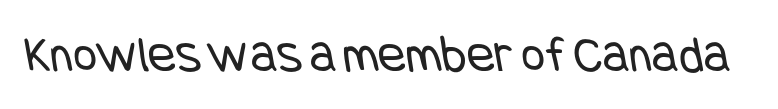
The image shows 52 px regular-weight, condensed sans-serif type; set normal letter spacing, not underlined; low stroke contrast and a large x-height.
